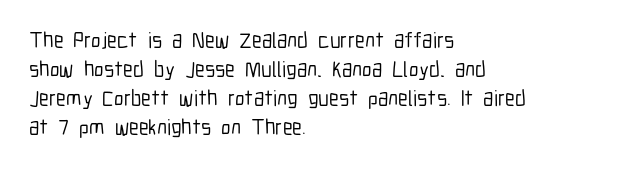
Q: Is the text italic (slanted)? A: No, it is upright.
Q: Is the text underlined? A: No.
Q: How is the paragraph aligned? A: Left-aligned.
Q: Is the spacing between letters normal or unusually wide? A: Normal.
Q: Is the spacing between lines tight, normal or loose? A: Normal.
